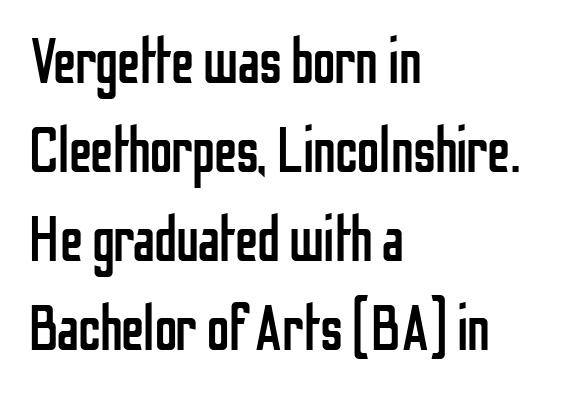
The image shows 64 px regular-weight, condensed sans-serif type, upright; set left-aligned, normal line spacing (1.39x), normal letter spacing, not underlined; low stroke contrast and a medium x-height.
